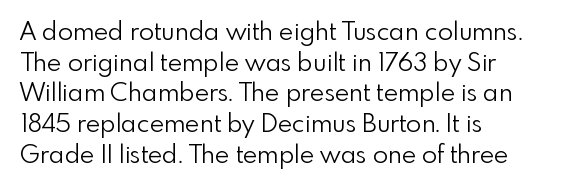
Q: Is the text bold? A: No.
Q: Is the text italic (slanted)? A: No, it is upright.
Q: Is the text underlined? A: No.
Q: How is the paragraph aligned? A: Left-aligned.
Q: Is the spacing between letters normal or unusually wide? A: Normal.
